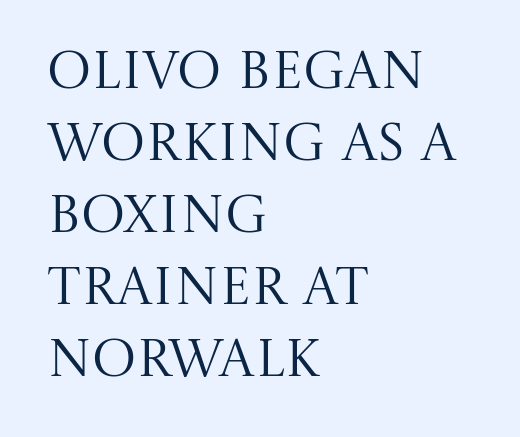
Inter-character spacing is left at the font's built-in metrics. Regarding serifs, this sample has them. Proportional: the letters do not fall into vertical columns. The rendering anchors every line to the left-hand side. Quick note: not italic, upright. Counters stay open thanks to moderate or lighter strokes.
